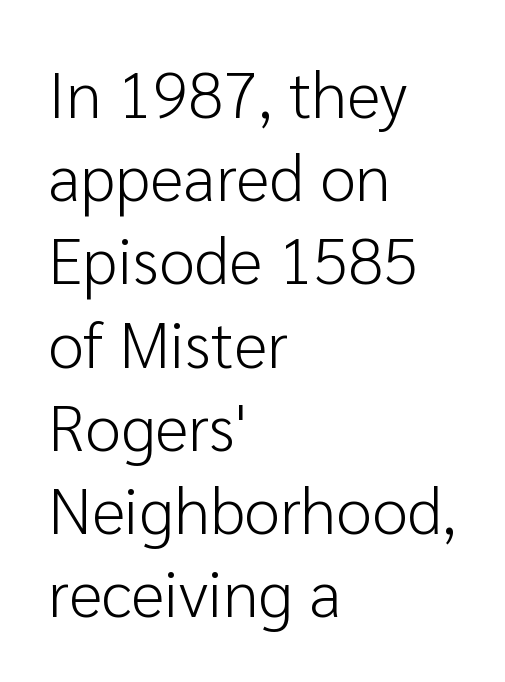
The image shows 65 px light sans-serif type, upright; set left-aligned, normal line spacing (1.28x), normal letter spacing, not underlined; low stroke contrast and a medium x-height.
